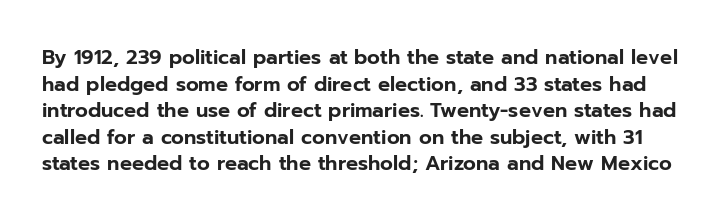
The image shows 20 px text type, upright; set normal line spacing (1.33x), normal letter spacing, not underlined.
